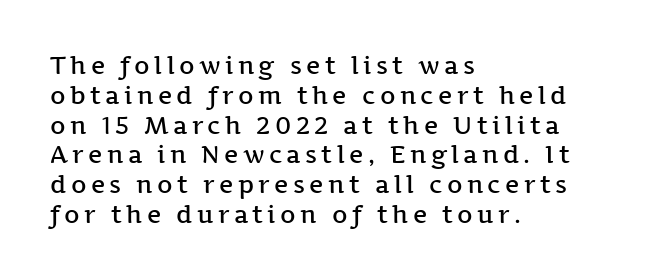
A classic flush-left, rag-right setting is used for this passage. Does the lettering tilt? It doesn't — this is upright. Descender tails drop into unmarked territory. Stroke thickness is moderately raised; the sample reads as semibold.
